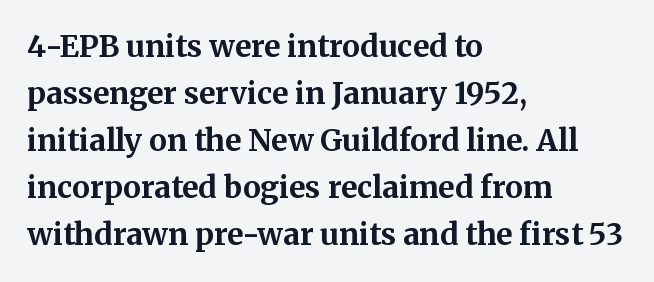
{"serif": "yes", "italic": "no", "bold": "yes", "weight": "bold", "width": "normal", "stroke_contrast": "medium", "x_height": "medium", "monospaced": "no", "underline": "no", "align": "left", "line_spacing": "normal", "line_spacing_ratio": 1.57, "letter_spacing": "normal", "letter_spacing_em": 0.0, "glyph_px": 30}
